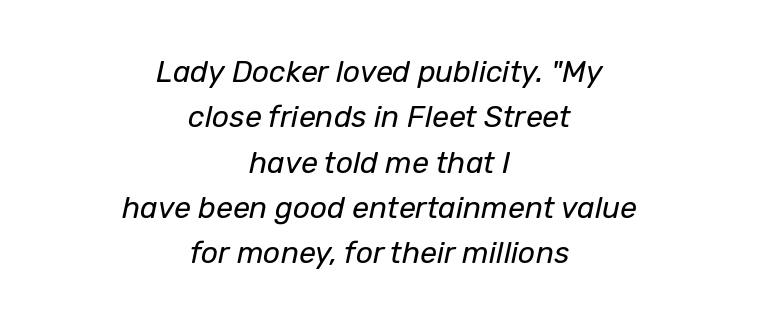
{"italic": "yes", "lean": "right", "slant_degrees": 12, "bold": "no", "weight": "regular", "width": "normal", "stroke_contrast": "low", "x_height": "medium", "monospaced": "no", "underline": "no", "align": "center", "line_spacing": "normal", "line_spacing_ratio": 1.51, "letter_spacing": "normal", "letter_spacing_em": 0.0, "glyph_px": 30}
